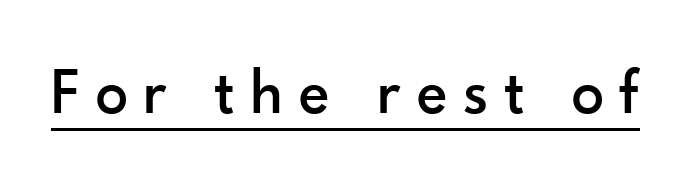
You could not count columns in this text — the font is proportionally spaced. The passage shown is underscored from start to finish. A typesetter would mark this as roman, not italic. Typographically, this falls in the sans-serif category. You could only call the tracking loose — the letters float apart.
